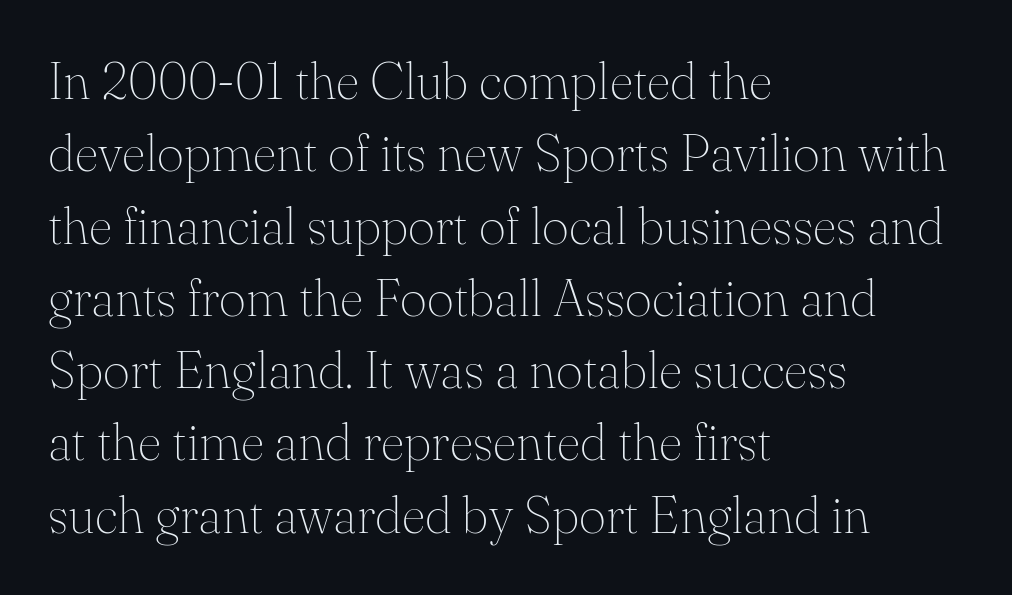
Q: Is the text bold? A: No.
Q: Is the text italic (slanted)? A: No, it is upright.
Q: Is the typeface a serif or a sans-serif typeface? A: Serif.
Q: Is the text underlined? A: No.
Q: How is the paragraph aligned? A: Left-aligned.
Q: Is the spacing between letters normal or unusually wide? A: Normal.
Q: Is the spacing between lines tight, normal or loose? A: Normal.
Q: Width (condensed, normal, or wide)? A: Normal.
Q: Stroke contrast? A: Medium.
Q: x-height? A: Small.
Q: Monospaced? A: No.
